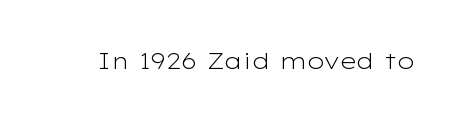
{"italic": "no", "bold": "no", "underline": "no", "letter_spacing": "normal", "letter_spacing_em": 0.0, "glyph_px": 23}
